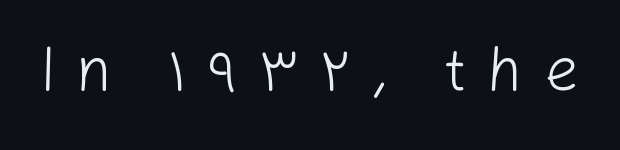
Descenders are the only things crossing below the line. In terms of letterform style, serifs are entirely absent. Bold? No — there's no thickening of the strokes. The font's upright variant was chosen for this text. Between one letter and the next there's a generous, obvious gap. Proportional: the letters do not fall into vertical columns.
